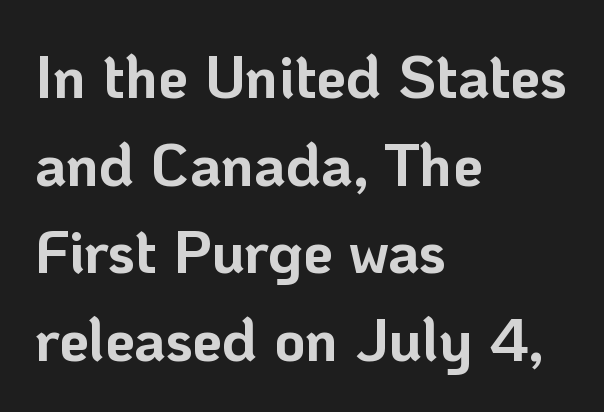
{"serif": "no", "italic": "no", "bold": "yes", "weight": "bold", "width": "normal", "stroke_contrast": "low", "x_height": "medium", "monospaced": "no", "underline": "no", "align": "left", "line_spacing": "normal", "line_spacing_ratio": 1.46, "letter_spacing": "normal", "letter_spacing_em": 0.0, "glyph_px": 60}
